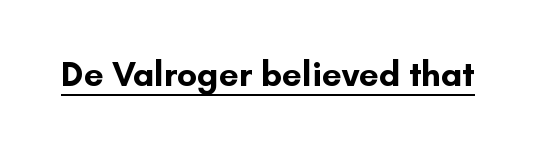
{"serif": "no", "italic": "no", "bold": "yes", "weight": "bold", "width": "normal", "stroke_contrast": "low", "x_height": "small", "monospaced": "no", "underline": "yes", "letter_spacing": "normal", "letter_spacing_em": 0.0, "glyph_px": 35}
